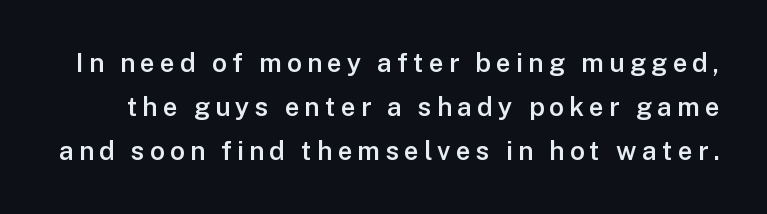
Firm but not heavy-handed strokes: this text is semibold. Words float on clear page, feet unadorned. Ordinary non-slanted type is in use. Does the leading feel generous? No, just average.
